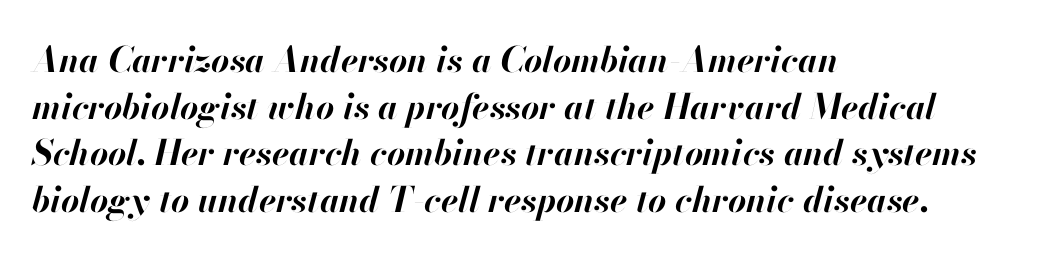
{"italic": "yes", "lean": "right", "slant_degrees": 13, "bold": "yes", "weight": "bold", "width": "normal", "stroke_contrast": "high", "x_height": "small", "monospaced": "no", "underline": "no", "align": "left", "line_spacing": "normal", "line_spacing_ratio": 1.33, "letter_spacing": "normal", "letter_spacing_em": 0.0, "glyph_px": 35}
